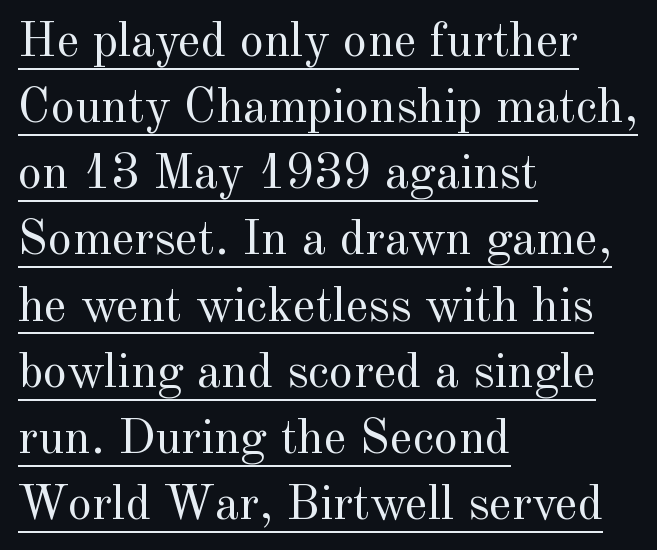
Words appear dense and cohesive because spacing is normal. This reads as an unemphasized weight, regular at the heaviest. The specimen includes a rule beneath the text block's lines. Style check: upright. The setting favours the left margin, as ordinary paragraphs usually do.
